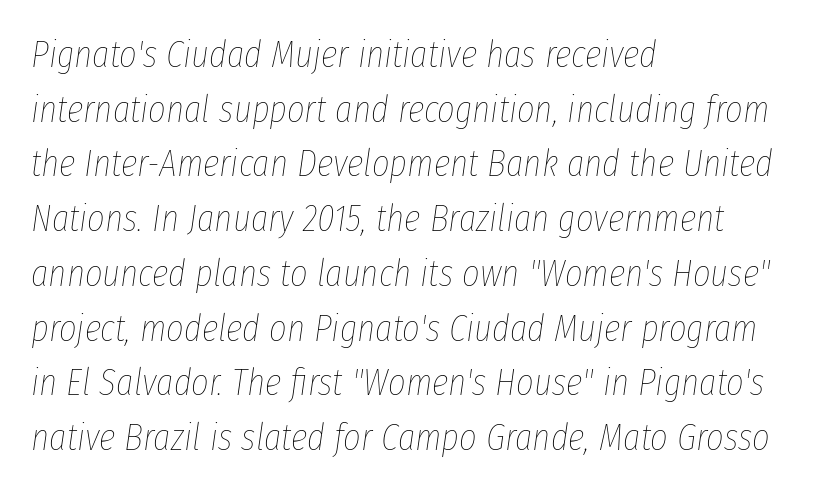
These lines sit exactly where default settings would place them. Varying glyph widths throughout — classic text-font behaviour. Emphasis-style slanted type is in use. The tracking reads as untouched default to a designer's eye. The rendering anchors every line to the left-hand side.
